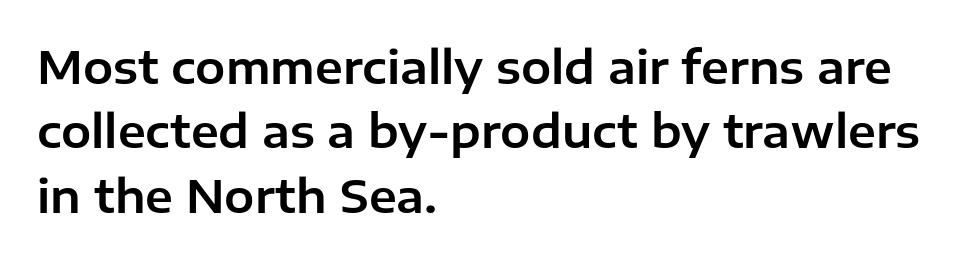
Here the designer chose a conventional face with non-uniform glyph widths. Line spacing here is normal. Check where the strokes stop: nothing finishes them off — pure sans. The tracking reads as untouched default to a designer's eye. This is the regular roman posture of the typeface.
